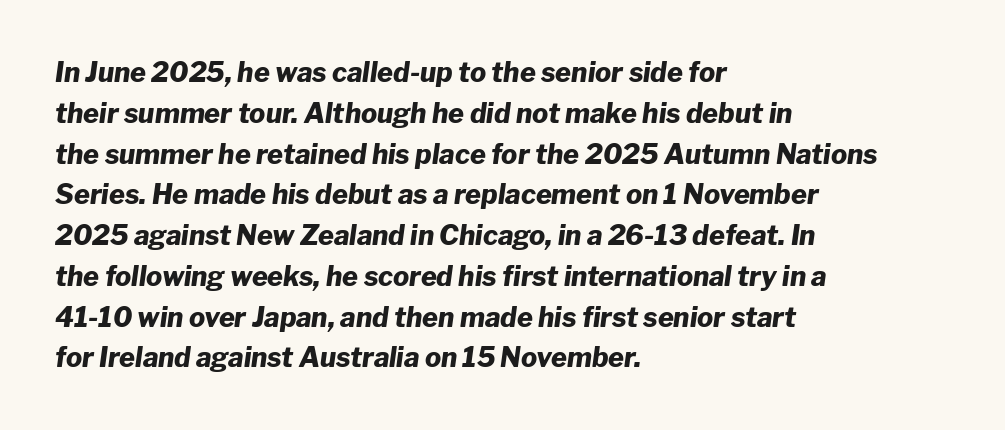
The glyphs are unaccompanied by any horizontal stroke below them. This sample uses an oblique cut, with every glyph tilted off the vertical. Is the letter spacing exaggerated? No — it looks like the ordinary default. Leading matches the norm, producing a regular column. This rendering uses left alignment, leaving the right contour irregular. Weight: bold.
